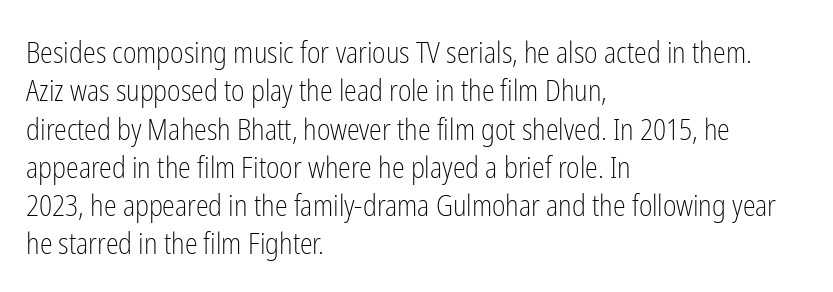
{"serif": "no", "italic": "no", "bold": "no", "weight": "light", "width": "condensed", "stroke_contrast": "low", "x_height": "medium", "monospaced": "no", "underline": "no", "align": "left", "line_spacing": "normal", "line_spacing_ratio": 1.32, "letter_spacing": "normal", "letter_spacing_em": 0.0, "glyph_px": 29}
